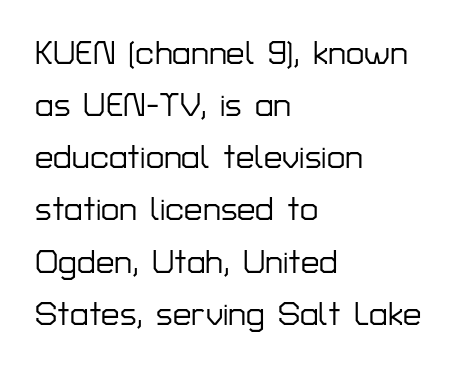
You could not count columns in this text — the font is proportionally spaced. Notice how the passage keeps a crisp vertical edge on the left only. The rows are spaced the way most documents space them. Nothing sits at the stroke ends, so this counts as sans-serif. Observe the ordinary spacing: letters are neighbours, not strangers.
